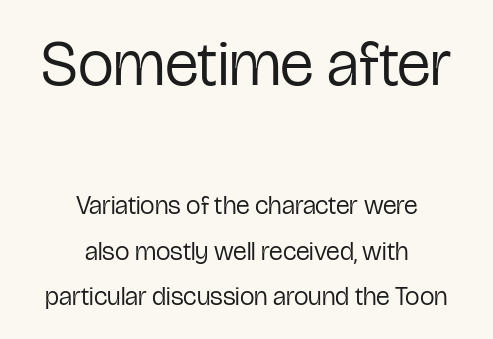
Q: Is the text bold? A: No.
Q: Is the text italic (slanted)? A: No, it is upright.
Q: Is the typeface a serif or a sans-serif typeface? A: Sans-serif.
Q: Is the text underlined? A: No.
Q: How is the paragraph aligned? A: Centered.
Q: Is the spacing between letters normal or unusually wide? A: Normal.
Q: Which block of text is set in a larger size, the first (top) or the second (bottom)? A: The first (top) one.
Q: Width (condensed, normal, or wide)? A: Condensed.
Q: Stroke contrast? A: Low.
Q: x-height? A: Medium.
Q: Monospaced? A: No.
